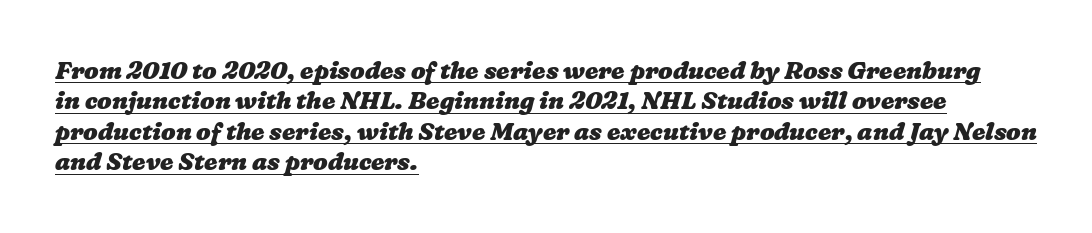
Short note: letters normally spaced. Where is the straight margin? On the left. Does a line run under the words? Yes, clearly. How heavy is the stroke? Heavy — this is a bold.
